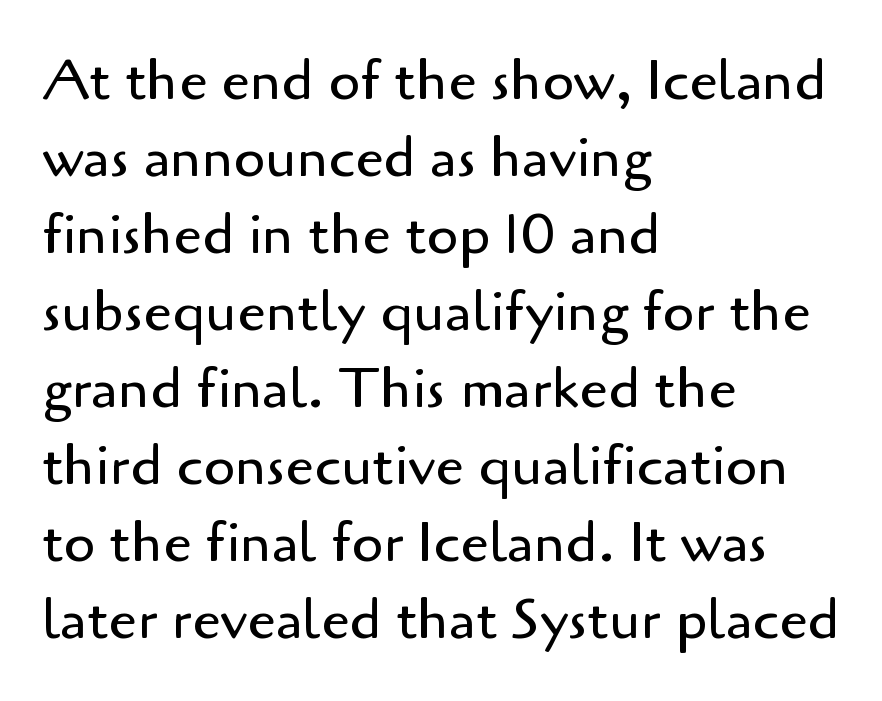
{"serif": "no", "italic": "no", "bold": "no", "weight": "regular", "width": "normal", "stroke_contrast": "low", "x_height": "small", "monospaced": "no", "underline": "no", "align": "left", "line_spacing": "normal", "line_spacing_ratio": 1.35, "letter_spacing": "normal", "letter_spacing_em": 0.0, "glyph_px": 57}
